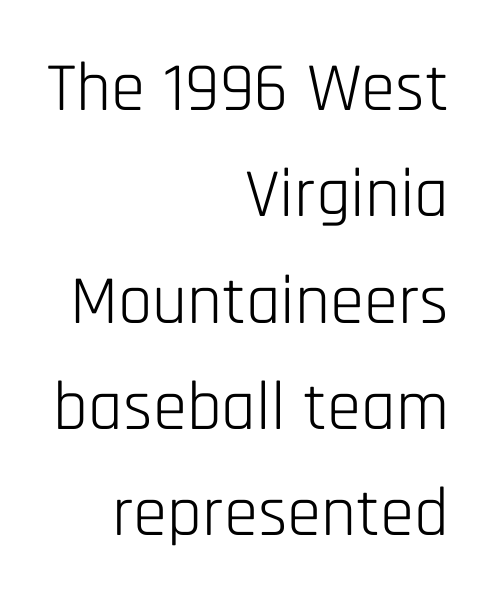
{"serif": "no", "italic": "no", "bold": "no", "weight": "light", "width": "condensed", "stroke_contrast": "low", "x_height": "large", "monospaced": "no", "underline": "no", "align": "right", "line_spacing": "normal", "line_spacing_ratio": 1.54, "letter_spacing": "normal", "letter_spacing_em": 0.0, "glyph_px": 69}
